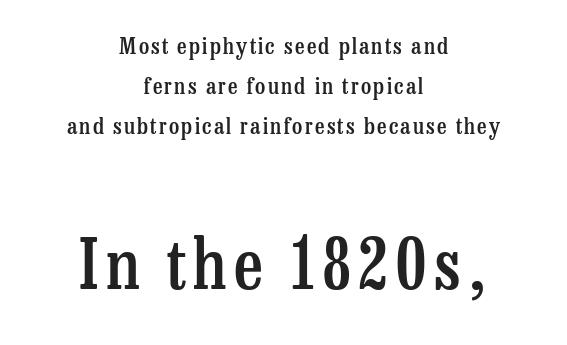
The letters are semibold — heavier than regular but short of a full bold. Just letters on the line, the space beneath them empty. The rendering uses natural spacing where letterforms have individual widths. Check where the strokes stop: tiny serifs finish them off. This is roman type, the default non-slanted kind.
